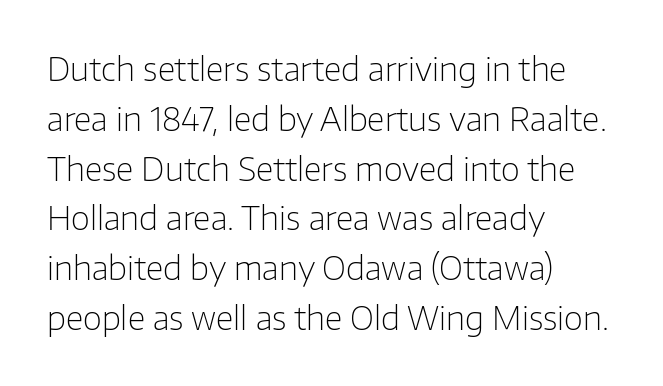
Just letters on the line, the space beneath them empty. Left-aligned paragraph, ragged on the right. No italicization has been applied; the sample stays upright. This sample uses a sans-serif face. Heaviness? Minimal to ordinary, like unemphasized prose.
